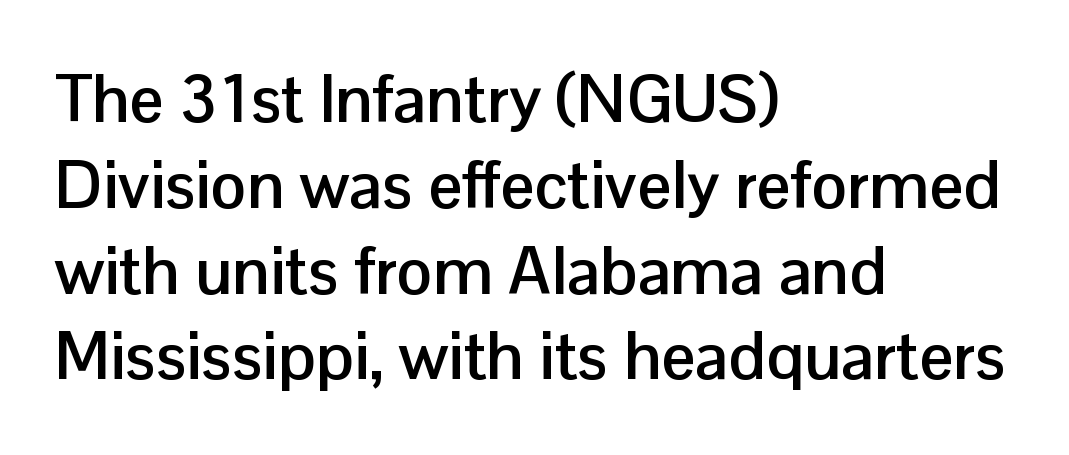
Characters remain perfectly vertical along every line. Unlike a traditional serif, this face leaves its strokes unadorned. Leading matches the norm, producing a regular column. A typesetter would call this proportional, since set widths differ per character. Honestly, there is no underline to notice here at all.
